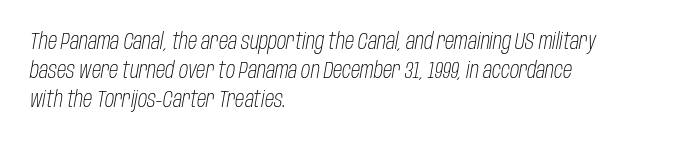
Q: Is the text bold? A: No.
Q: Is the text italic (slanted)? A: Yes, it leans right by about 10 degrees.
Q: Is the text underlined? A: No.
Q: How is the paragraph aligned? A: Left-aligned.
Q: Is the spacing between letters normal or unusually wide? A: Normal.
Q: Is the spacing between lines tight, normal or loose? A: Normal.
